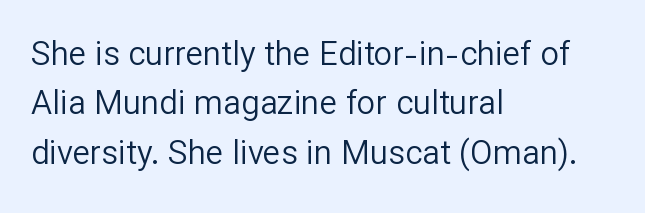
Normally led — the rows are evenly, conventionally spaced. Compared with a typical body face, this is equally light or lighter still. Is this a sans? Yes — the strokes have no serifs. The tracking reads as untouched default to a designer's eye.
